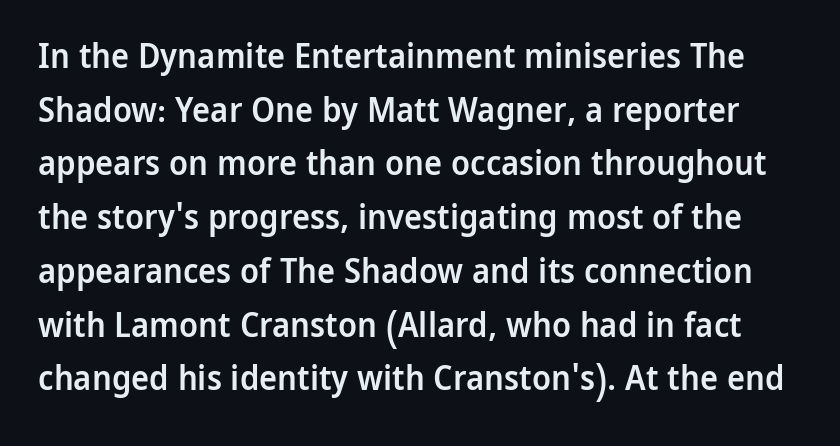
Q: Is the text bold? A: Semi-bold.
Q: Is the text italic (slanted)? A: No, it is upright.
Q: Is the typeface a serif or a sans-serif typeface? A: Sans-serif.
Q: Is the text underlined? A: No.
Q: Is the spacing between letters normal or unusually wide? A: Normal.
Q: Is the spacing between lines tight, normal or loose? A: Normal.
Q: Width (condensed, normal, or wide)? A: Normal.
Q: Stroke contrast? A: Low.
Q: x-height? A: Medium.
Q: Monospaced? A: No.
